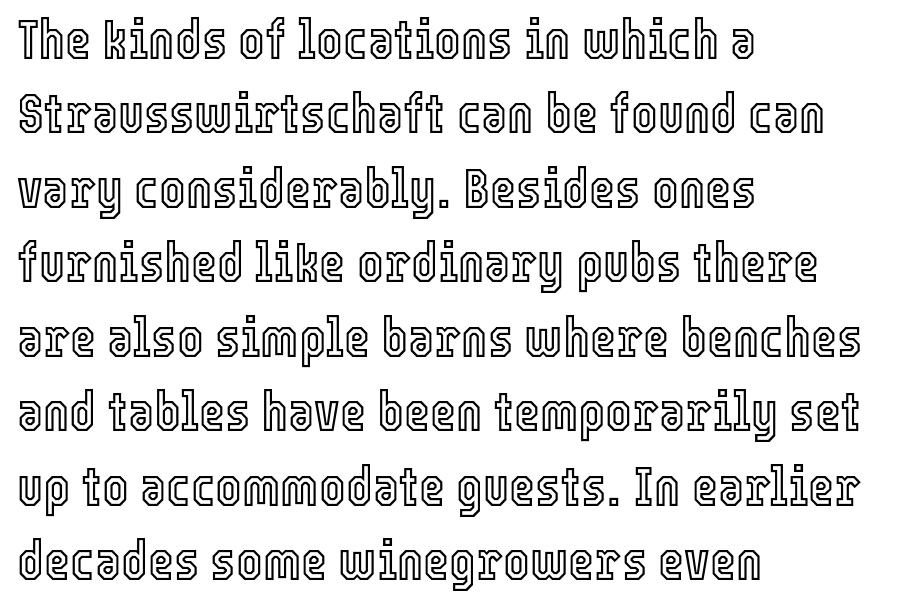
Q: Is the text italic (slanted)? A: No, it is upright.
Q: Is the text underlined? A: No.
Q: How is the paragraph aligned? A: Left-aligned.
Q: Is the spacing between letters normal or unusually wide? A: Normal.
Q: Is the spacing between lines tight, normal or loose? A: Normal.
Q: Width (condensed, normal, or wide)? A: Condensed.
Q: x-height? A: Medium.
Q: Monospaced? A: No.
